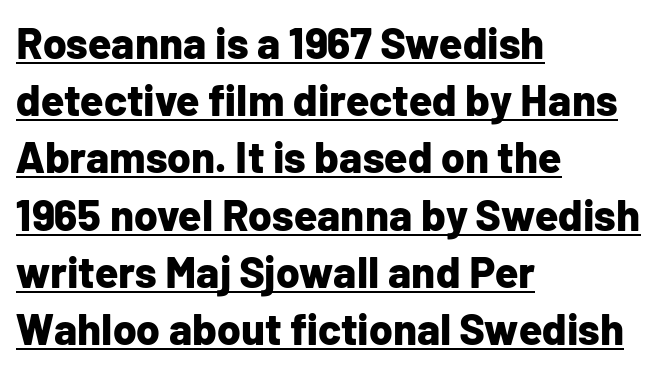
The image shows 43 px bold sans-serif type, upright; set left-aligned, normal line spacing (1.33x), normal letter spacing, underlined; low stroke contrast and a medium x-height.
